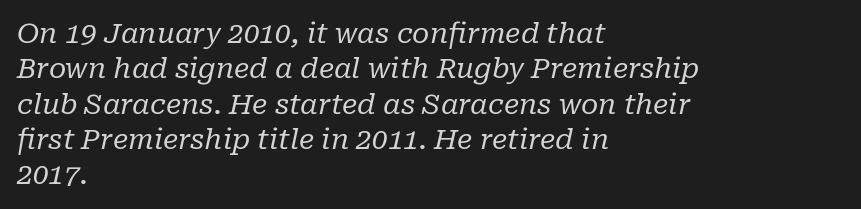
{"serif": "yes", "italic": "yes", "lean": "right", "slant_degrees": 10, "bold": "no", "weight": "regular", "width": "normal", "stroke_contrast": "low", "x_height": "medium", "monospaced": "no", "underline": "no", "align": "left", "line_spacing": "normal", "line_spacing_ratio": 1.26, "letter_spacing": "normal", "letter_spacing_em": 0.0, "glyph_px": 28}
